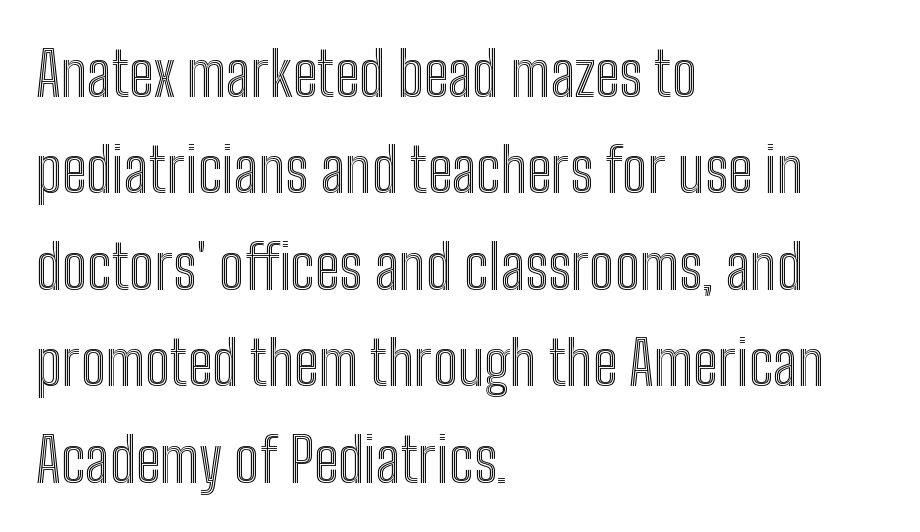
{"italic": "no", "width": "condensed", "x_height": "medium", "monospaced": "no", "underline": "no", "align": "left", "line_spacing": "normal", "line_spacing_ratio": 1.58, "letter_spacing": "normal", "letter_spacing_em": 0.0, "glyph_px": 61}
